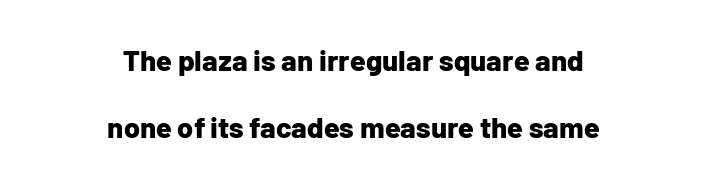
The image shows 29 px bold sans-serif type, upright; set centered, loose line spacing (2.3x), normal letter spacing, not underlined; low stroke contrast and a medium x-height.
